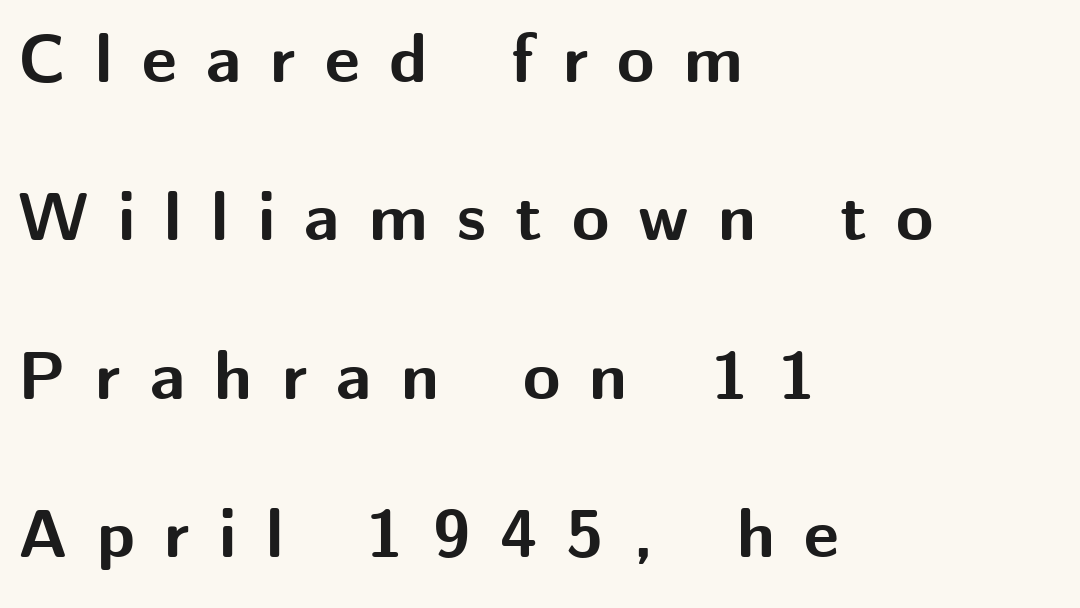
What kind of face is this? One without serifs — a sans. Characters remain perfectly vertical along every line. These lines are rendered in a variable-pitch font. Students, observe: this is what heavily led, spacious text looks like. Tracking value appears strongly positive — letters spread wide. Caption: multi-line text, flush left, ragged right.
